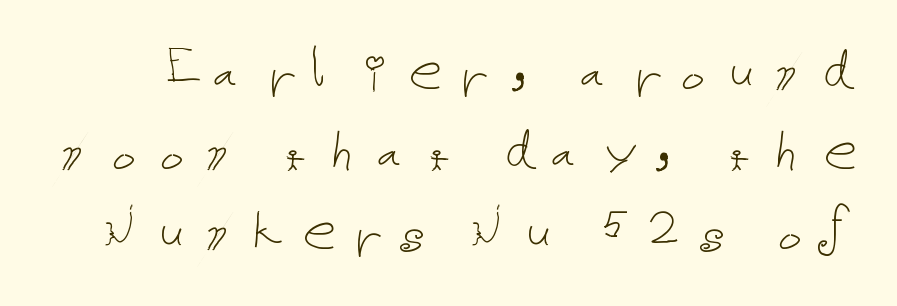
The image shows 66 px thin type, upright; set line spacing 1.21x, not underlined; low stroke contrast and a medium x-height.
